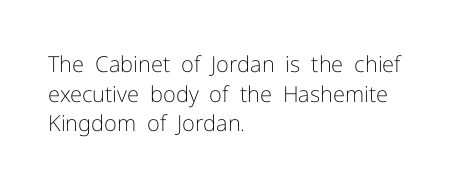
Unmarked baselines from the first word to the last. The designer left line spacing at the default. The rendering anchors every line to the left-hand side. The gaps between neighbouring characters are ordinary and unremarkable. The type sits square on the baseline with zero lean.
